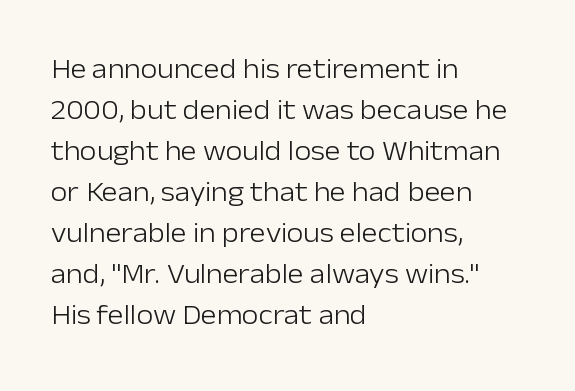
{"italic": "no", "bold": "no", "underline": "no", "align": "left", "line_spacing": "normal", "line_spacing_ratio": 1.52, "letter_spacing": "normal", "letter_spacing_em": 0.0, "glyph_px": 27}
